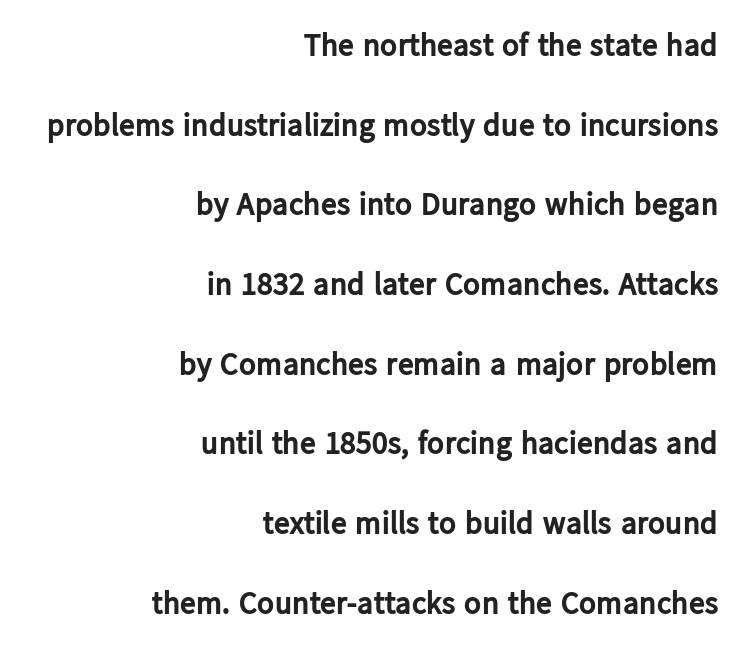
The image shows 32 px bold sans-serif type, upright; set right-aligned, loose line spacing (2.49x), normal letter spacing, not underlined; low stroke contrast and a medium x-height.
